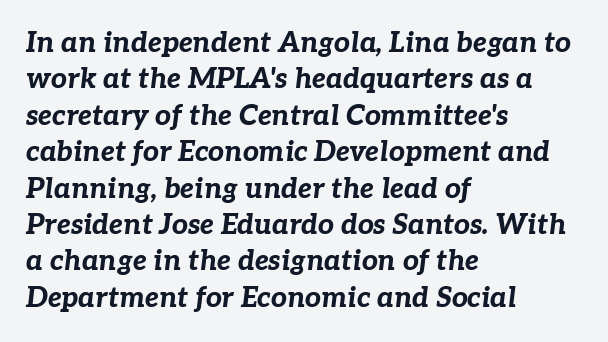
{"italic": "yes", "lean": "right", "slant_degrees": 7, "bold": "yes", "weight": "bold", "width": "normal", "stroke_contrast": "low", "x_height": "medium", "monospaced": "no", "underline": "no", "align": "left", "line_spacing": "normal", "line_spacing_ratio": 1.3, "letter_spacing": "normal", "letter_spacing_em": 0.0, "glyph_px": 28}
